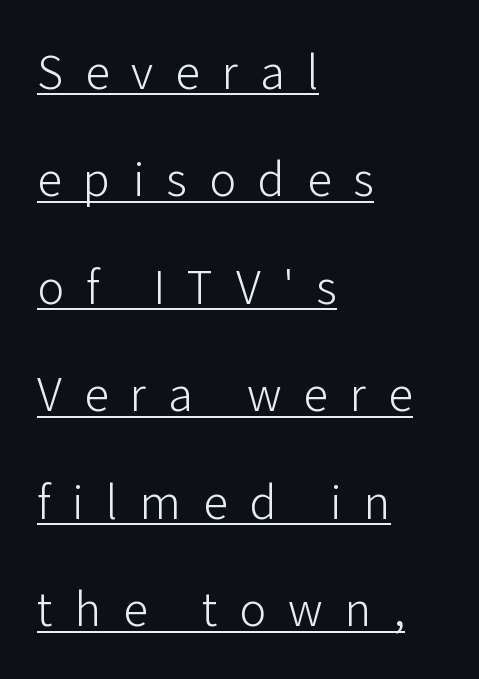
The passage shown is typed in a proportional face where columns would drift. These lines are set flush left with a ragged right edge. These lines are composed in type without serifs. Is the letter spacing exaggerated? Yes — the characters are pushed far apart. This is roman type, the default non-slanted kind. The glyphs are accompanied by a horizontal stroke just below them.
